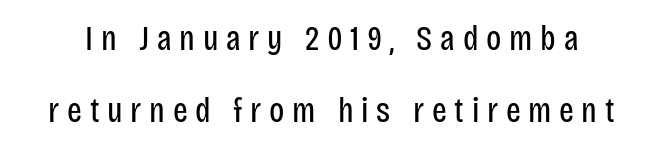
{"serif": "no", "italic": "no", "bold": "no", "weight": "regular", "width": "condensed", "stroke_contrast": "low", "x_height": "large", "monospaced": "no", "underline": "no", "line_spacing": "loose", "line_spacing_ratio": 2.07, "letter_spacing": "wide", "letter_spacing_em": 0.22, "glyph_px": 35}
